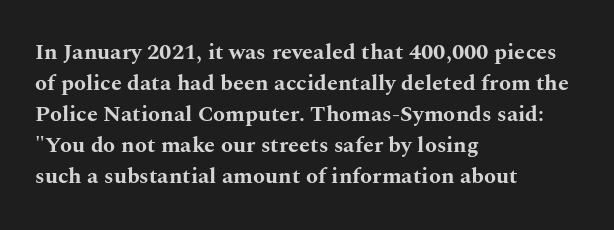
{"italic": "no", "bold": "yes", "underline": "no", "align": "left", "line_spacing": "normal", "line_spacing_ratio": 1.41, "letter_spacing": "normal", "letter_spacing_em": 0.0, "glyph_px": 22}
